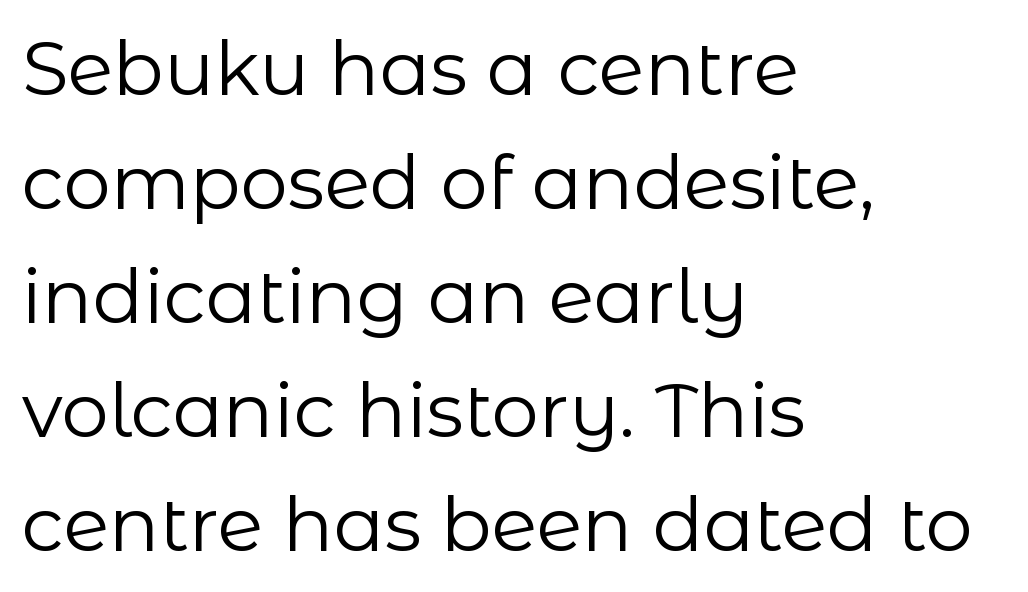
A typesetter would call this proportional, since set widths differ per character. You can tell from the bare stems that sans-serif type was used. Vertical spacing — default. Counters stay open thanks to moderate or lighter strokes.
